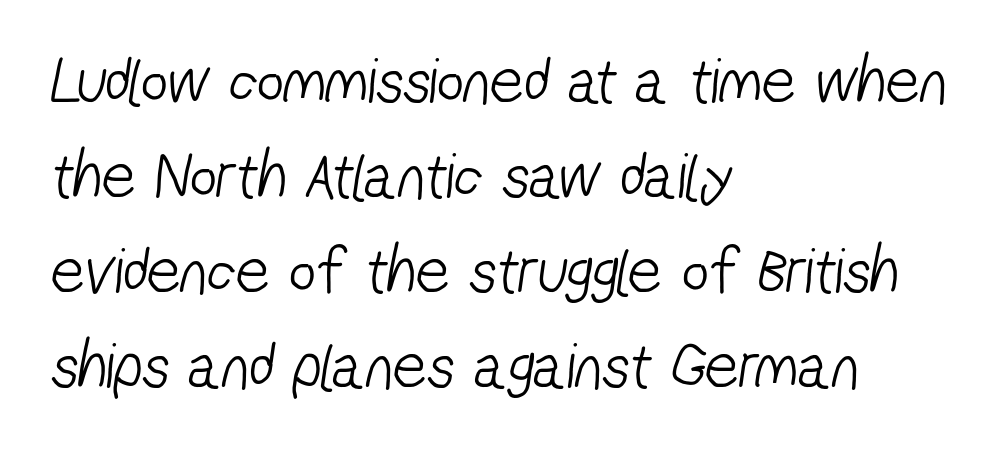
The image shows 66 px light, condensed sans-serif type; set left-aligned, normal line spacing (1.44x), normal letter spacing, not underlined; low stroke contrast and a medium x-height.
